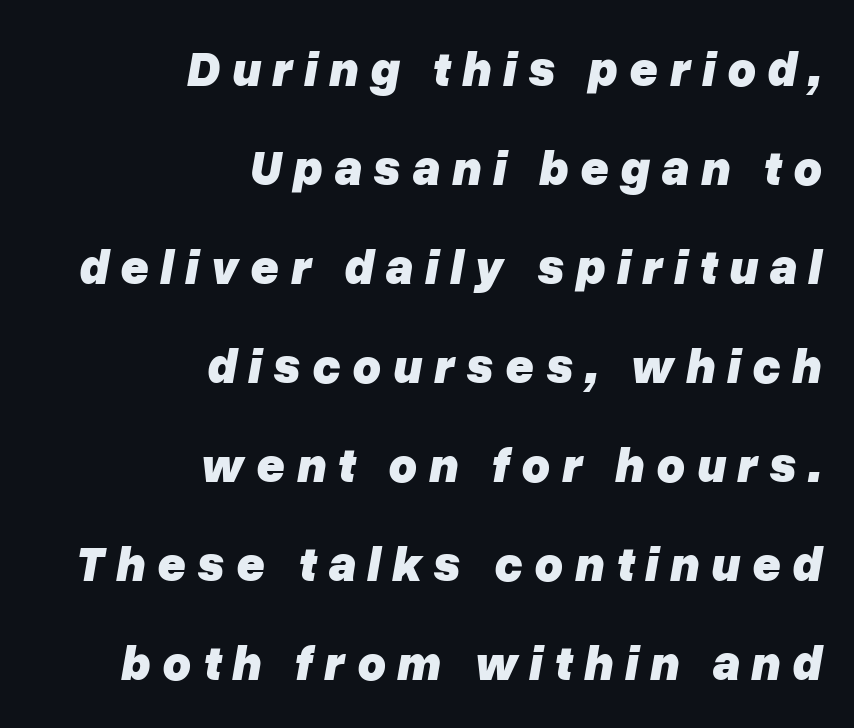
Caption: expanded tracking, letters set apart. The letters advance in unequal steps, a hallmark of proportional type. Casual observation: everything's shoved over to the right. I'd describe the lettering as bold — thick and assertive. The axis of the letterforms is tilted away from vertical.
